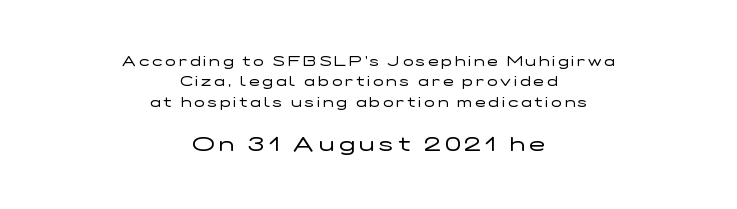
Q: Is the text bold? A: No.
Q: Is the text italic (slanted)? A: No, it is upright.
Q: Is the text underlined? A: No.
Q: How is the paragraph aligned? A: Centered.
Q: Is the spacing between letters normal or unusually wide? A: Unusually wide.
Q: Is the spacing between lines tight, normal or loose? A: Normal.
Q: Which block of text is set in a larger size, the first (top) or the second (bottom)? A: The second (bottom) one.
